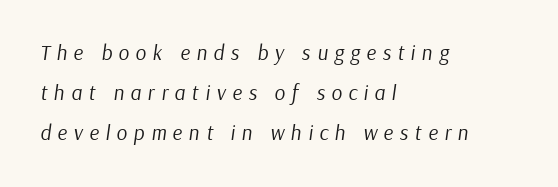
Q: Is the text bold? A: No.
Q: Is the text italic (slanted)? A: Yes, it leans right by about 9 degrees.
Q: Is the text underlined? A: No.
Q: How is the paragraph aligned? A: Left-aligned.
Q: Is the spacing between letters normal or unusually wide? A: Unusually wide.
Q: Is the spacing between lines tight, normal or loose? A: Loose.
